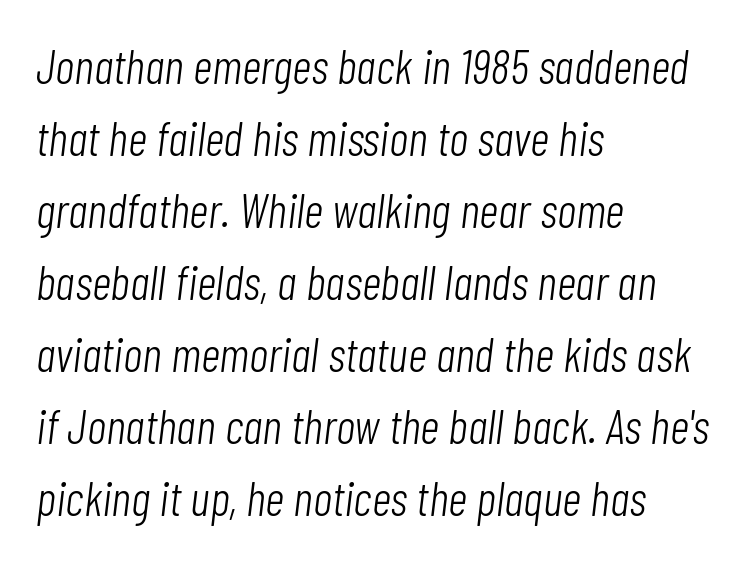
{"italic": "yes", "lean": "right", "slant_degrees": 7, "bold": "no", "weight": "light", "width": "condensed", "stroke_contrast": "low", "x_height": "medium", "monospaced": "no", "underline": "no", "align": "left", "line_spacing": "normal", "line_spacing_ratio": 1.5, "letter_spacing": "normal", "letter_spacing_em": 0.0, "glyph_px": 48}
